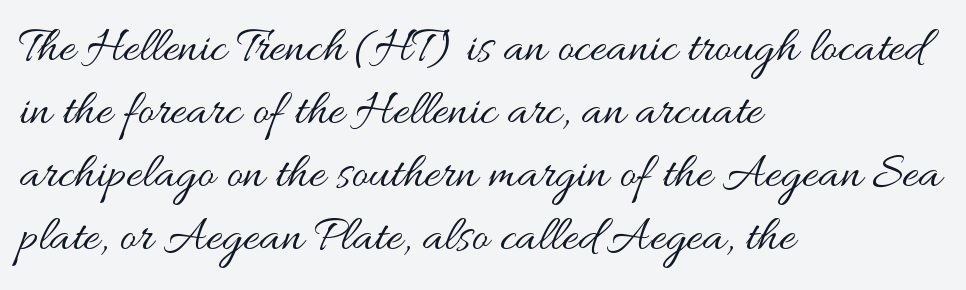
{"bold": "no", "weight": "regular", "width": "wide", "stroke_contrast": "medium", "x_height": "small", "monospaced": "no", "underline": "no", "align": "left", "line_spacing": "normal", "line_spacing_ratio": 1.26, "letter_spacing": "normal", "letter_spacing_em": 0.0, "glyph_px": 50}
